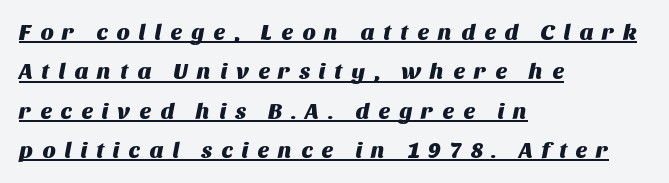
Q: Is the text underlined? A: Yes.
Q: How is the paragraph aligned? A: Left-aligned.
Q: Is the spacing between letters normal or unusually wide? A: Unusually wide.
